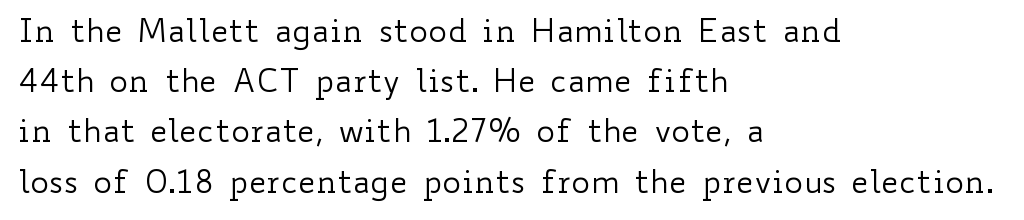
Q: Is the text bold? A: No.
Q: Is the text italic (slanted)? A: No, it is upright.
Q: Is the text underlined? A: No.
Q: How is the paragraph aligned? A: Left-aligned.
Q: Is the spacing between letters normal or unusually wide? A: Normal.
Q: Is the spacing between lines tight, normal or loose? A: Normal.
Q: Width (condensed, normal, or wide)? A: Wide.
Q: Stroke contrast? A: Low.
Q: x-height? A: Small.
Q: Monospaced? A: No.
